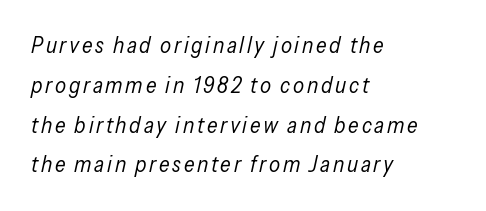
Think standard paragraph weight, or any step lighter than that. The lines are quadded left. Compared with ordinary roman type, these characters are visibly tilted. Has an underline been added? It has not.
